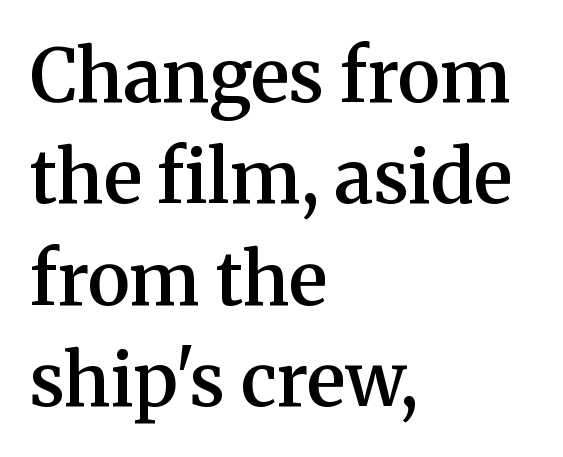
{"serif": "yes", "italic": "no", "bold": "semi", "weight": "semibold", "width": "normal", "stroke_contrast": "medium", "x_height": "medium", "monospaced": "no", "underline": "no", "align": "left", "line_spacing": "normal", "line_spacing_ratio": 1.39, "letter_spacing": "normal", "letter_spacing_em": 0.0, "glyph_px": 73}
